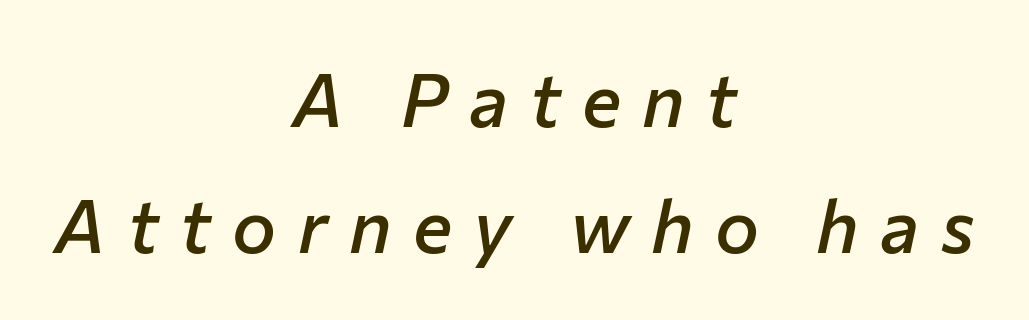
The image shows 74 px semibold type, italic (leaning right); set centered, normal line spacing (1.7x), unusually wide letter spacing (+0.29 em), not underlined; low stroke contrast and a medium x-height.
